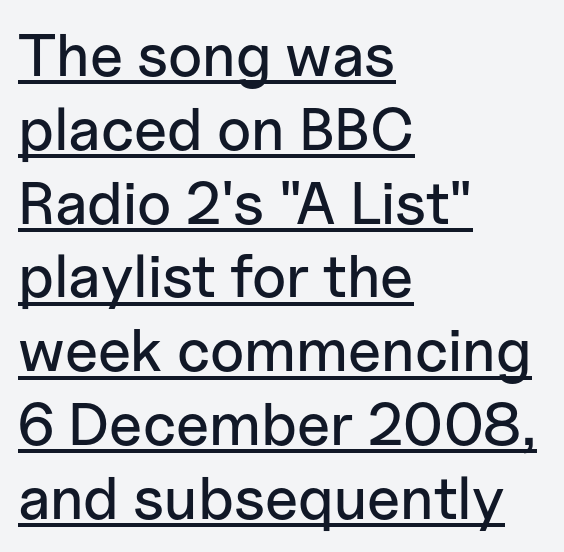
Q: Is the text italic (slanted)? A: No, it is upright.
Q: Is the typeface a serif or a sans-serif typeface? A: Sans-serif.
Q: Is the text underlined? A: Yes.
Q: How is the paragraph aligned? A: Left-aligned.
Q: Is the spacing between letters normal or unusually wide? A: Normal.
Q: Width (condensed, normal, or wide)? A: Normal.
Q: Stroke contrast? A: Low.
Q: x-height? A: Medium.
Q: Monospaced? A: No.
